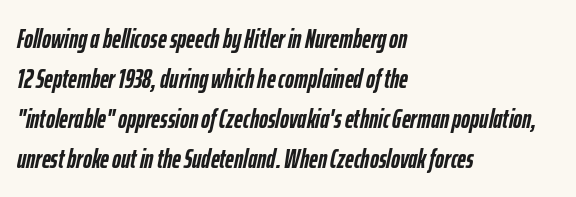
The image shows 27 px bold type, italic (leaning right); set left-aligned, normal line spacing (1.48x), normal letter spacing, not underlined.
